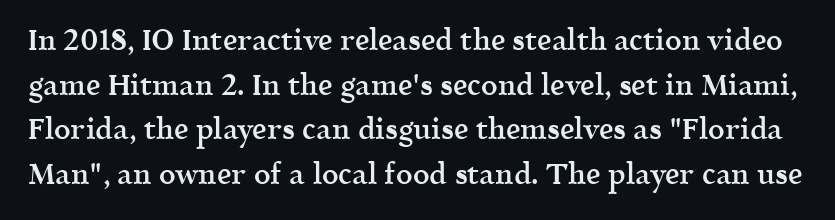
{"serif": "yes", "italic": "no", "bold": "semi", "weight": "semibold", "width": "normal", "x_height": "medium", "monospaced": "no", "underline": "no", "line_spacing": "normal", "line_spacing_ratio": 1.54, "letter_spacing": "normal", "letter_spacing_em": 0.0, "glyph_px": 29}
